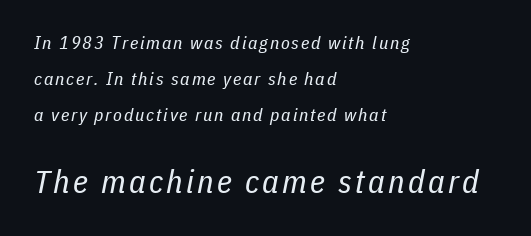
The image shows 32 px regular-weight, condensed type, italic (leaning right); set left-aligned, loose line spacing (2.01x), not underlined; the second (bottom) block is 1.78x larger; low stroke contrast and a medium x-height.
